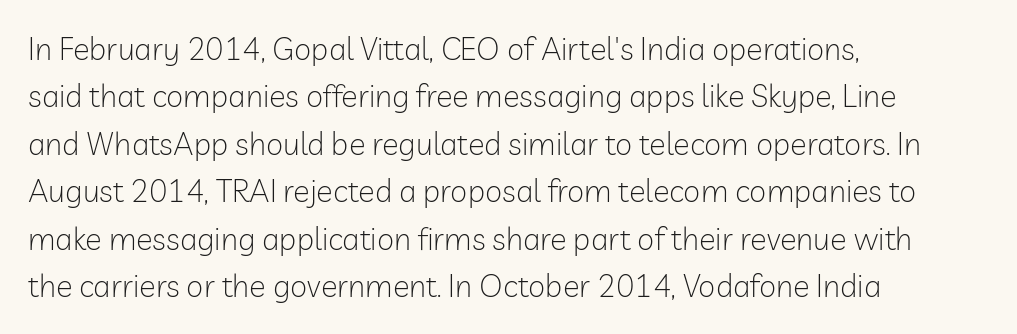
Q: Is the text bold? A: No.
Q: Is the text italic (slanted)? A: No, it is upright.
Q: Is the typeface a serif or a sans-serif typeface? A: Sans-serif.
Q: Is the text underlined? A: No.
Q: How is the paragraph aligned? A: Left-aligned.
Q: Is the spacing between letters normal or unusually wide? A: Normal.
Q: Is the spacing between lines tight, normal or loose? A: Normal.
Q: Width (condensed, normal, or wide)? A: Normal.
Q: Stroke contrast? A: Low.
Q: x-height? A: Medium.
Q: Monospaced? A: No.
